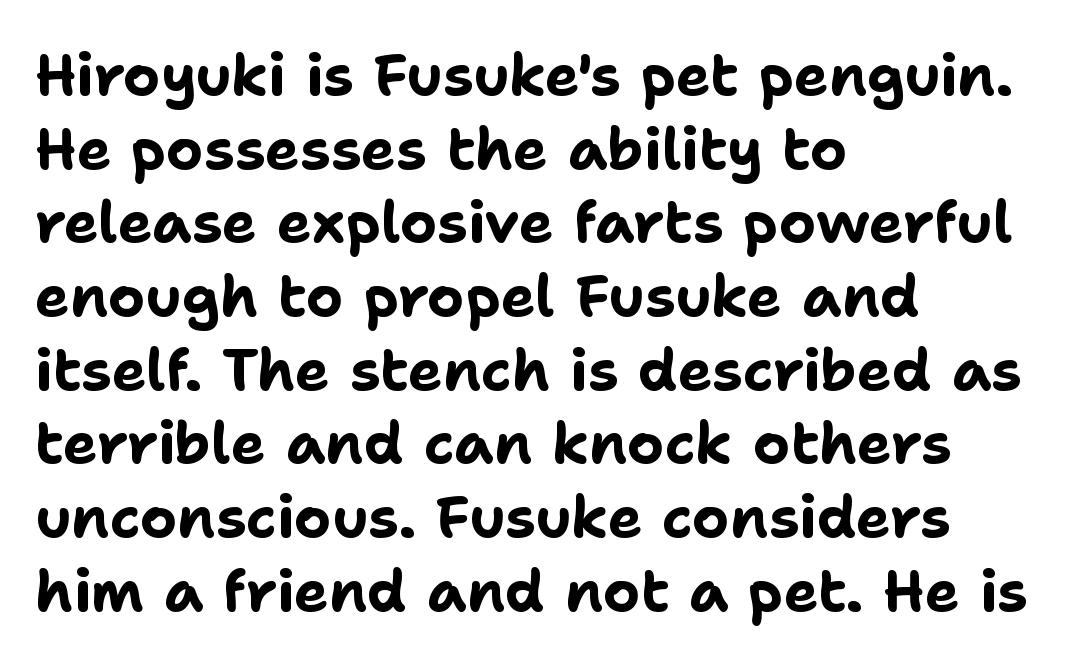
{"serif": "no", "italic": "no", "bold": "yes", "weight": "bold", "width": "normal", "stroke_contrast": "low", "x_height": "medium", "monospaced": "no", "underline": "no", "align": "left", "line_spacing": "normal", "line_spacing_ratio": 1.27, "letter_spacing": "normal", "letter_spacing_em": 0.0, "glyph_px": 58}
